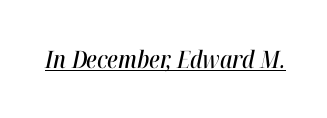
The image shows 24 px text type, italic (leaning right); set normal letter spacing, underlined.
